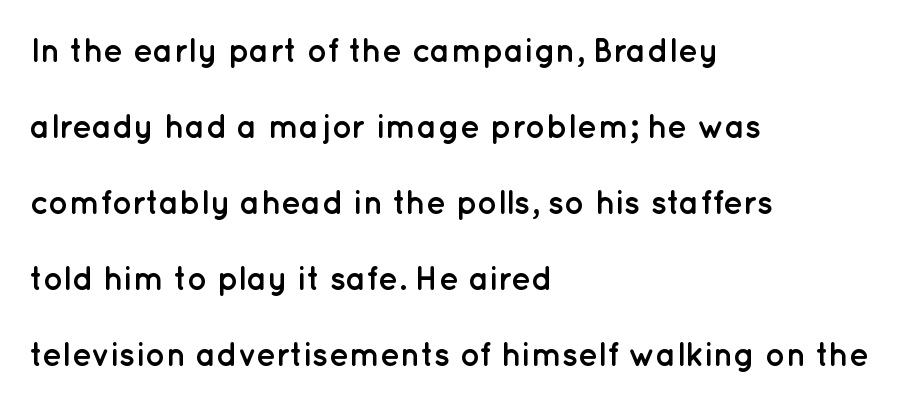
Varying glyph widths throughout — classic text-font behaviour. How heavy is the stroke? Heavy — this is a bold. The foot of each line stays bare and open. Default kerning and tracking; the words read as compact shapes. Does the type have serifs? No, each stem ends abruptly. Vertical spacing — loose.
